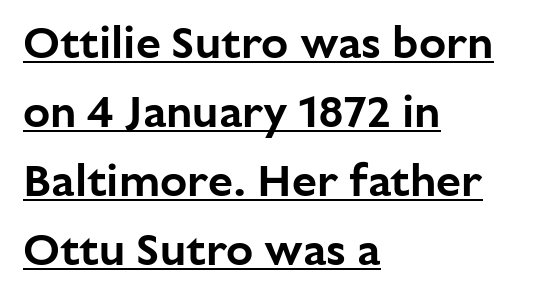
Check the space under the baseline: a stroke is drawn there. Leading matches the norm, producing a regular column. When letters stand straight like this, we call the style roman or upright. Notice how the passage keeps a crisp vertical edge on the left only.
